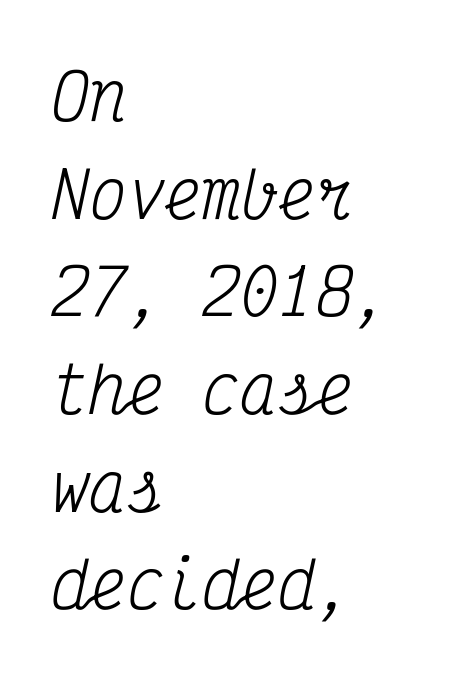
The image shows 63 px regular-weight, condensed serif type, italic (leaning right), monospaced; set left-aligned, normal line spacing (1.55x), normal letter spacing, not underlined; medium stroke contrast and a medium x-height.
